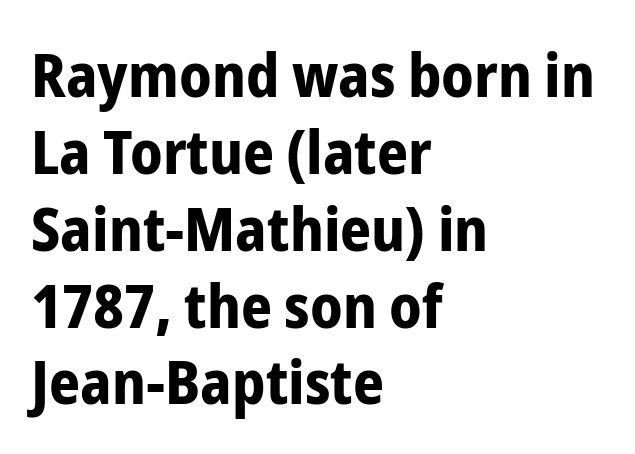
{"serif": "no", "italic": "no", "bold": "yes", "weight": "bold", "width": "condensed", "stroke_contrast": "low", "x_height": "medium", "monospaced": "no", "underline": "no", "align": "left", "line_spacing": "normal", "line_spacing_ratio": 1.26, "letter_spacing": "normal", "letter_spacing_em": 0.0, "glyph_px": 61}
